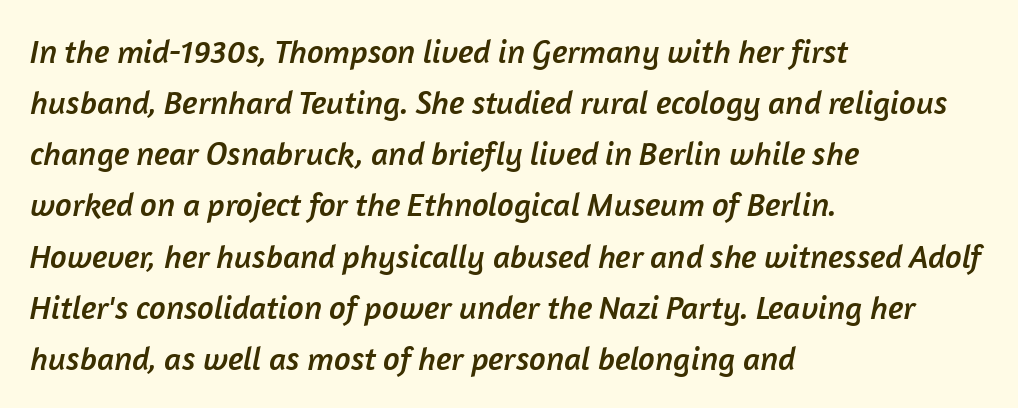
A typesetter would call this leading conventional body-copy spacing. Is the letter spacing exaggerated? No — it looks like the ordinary default. Each letter's strokes conclude bluntly, with no projecting serifs. Think of a printed novel: that variable character pitch is what you see here.
